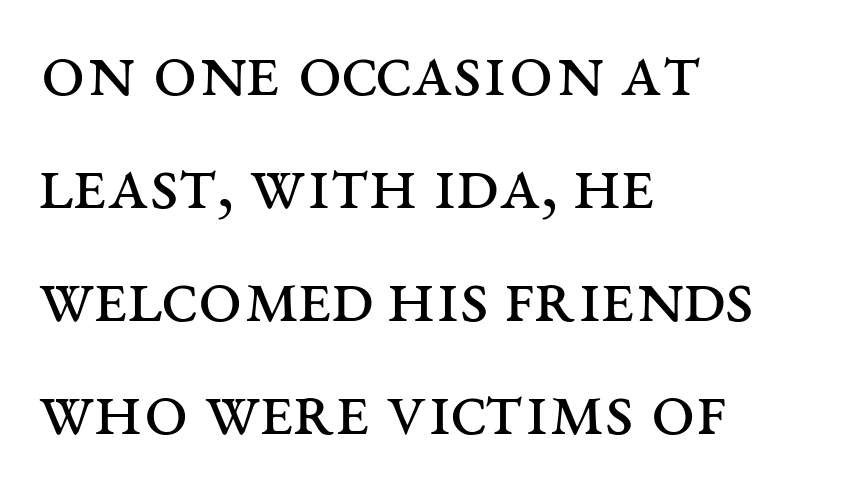
Q: Is the text bold? A: No.
Q: Is the text italic (slanted)? A: No, it is upright.
Q: Is the typeface a serif or a sans-serif typeface? A: Serif.
Q: Is the text underlined? A: No.
Q: How is the paragraph aligned? A: Left-aligned.
Q: Is the spacing between letters normal or unusually wide? A: Normal.
Q: Is the spacing between lines tight, normal or loose? A: Normal.
Q: Width (condensed, normal, or wide)? A: Wide.
Q: Stroke contrast? A: Medium.
Q: x-height? A: Large.
Q: Monospaced? A: No.
